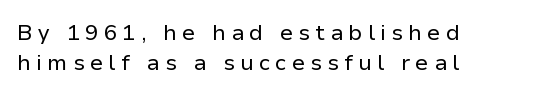
Observe the wide spacing: letters keep a clear distance from each other. The passage is arranged the way most books set body copy — flush left. If you drew a line through each stem, it would be perfectly vertical. The lines sit at an ordinary, default distance from one another. Think standard paragraph weight, or any step lighter than that.
